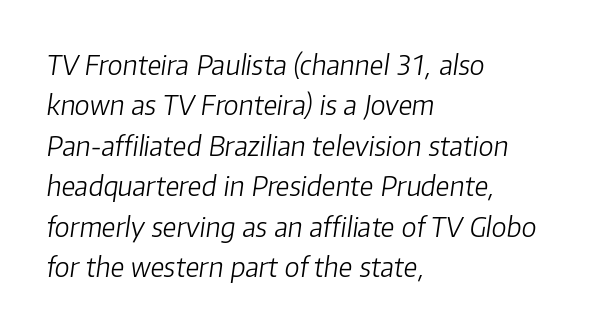
The image shows 27 px text type, italic (leaning right); set left-aligned, normal line spacing (1.5x), normal letter spacing, not underlined.
